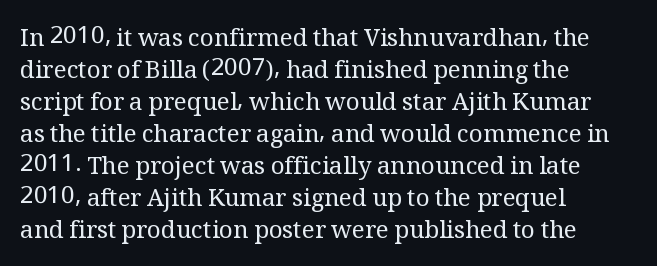
The image shows 24 px text type, upright; set left-aligned, normal line spacing (1.33x), normal letter spacing, not underlined.
